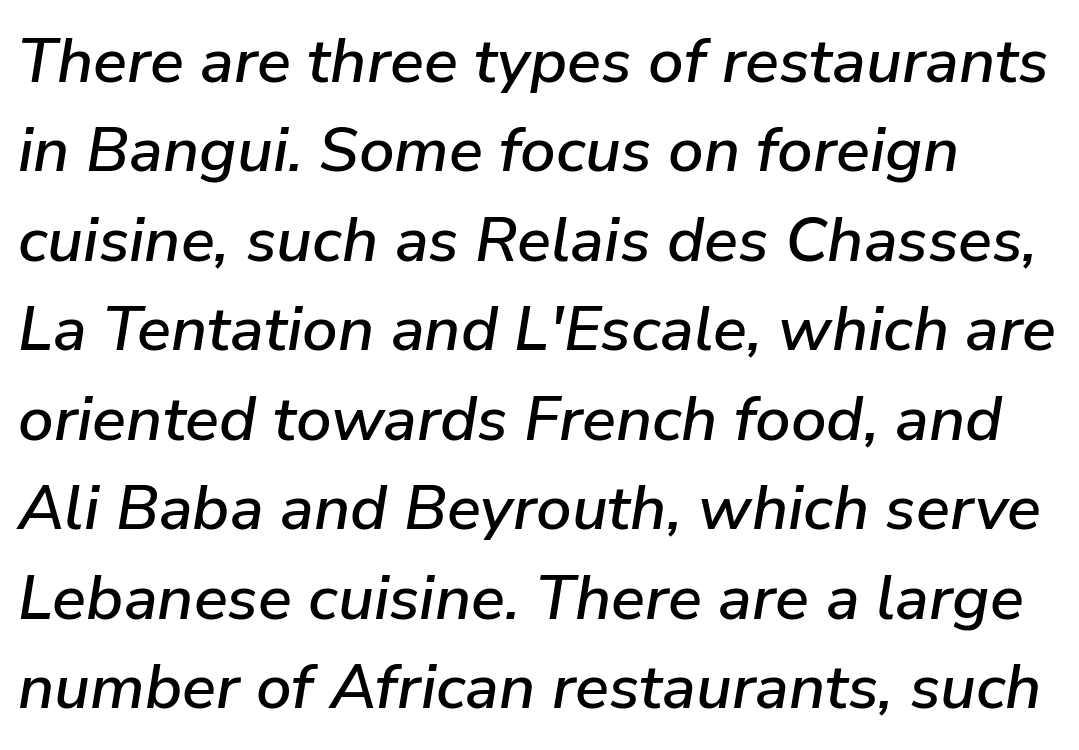
Inter-character spacing is left at the font's built-in metrics. An italicized treatment has been applied to the whole sample. Character widths vary here, with narrow letters taking less room than wide ones. One glance says typical: line gaps are just what's usual.
